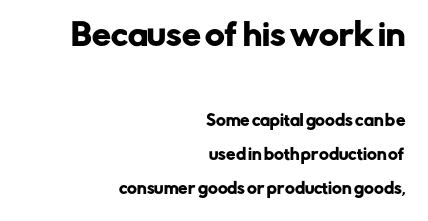
Q: Is the text italic (slanted)? A: No, it is upright.
Q: Is the typeface a serif or a sans-serif typeface? A: Sans-serif.
Q: Is the text underlined? A: No.
Q: How is the paragraph aligned? A: Right-aligned.
Q: Is the spacing between letters normal or unusually wide? A: Normal.
Q: Is the spacing between lines tight, normal or loose? A: Loose.
Q: Which block of text is set in a larger size, the first (top) or the second (bottom)? A: The first (top) one.
Q: Width (condensed, normal, or wide)? A: Normal.
Q: Stroke contrast? A: Low.
Q: x-height? A: Medium.
Q: Monospaced? A: No.
